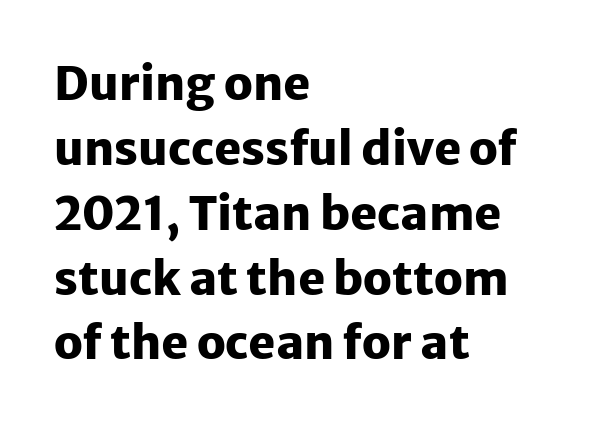
The image shows 46 px heavy sans-serif type, upright; set left-aligned, normal line spacing (1.41x), normal letter spacing, not underlined; low stroke contrast and a medium x-height.
